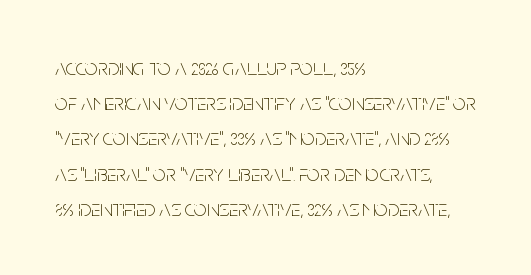
Q: Is the text bold? A: No.
Q: Is the text italic (slanted)? A: No, it is upright.
Q: Is the text underlined? A: No.
Q: How is the paragraph aligned? A: Left-aligned.
Q: Is the spacing between letters normal or unusually wide? A: Normal.
Q: Is the spacing between lines tight, normal or loose? A: Normal.
